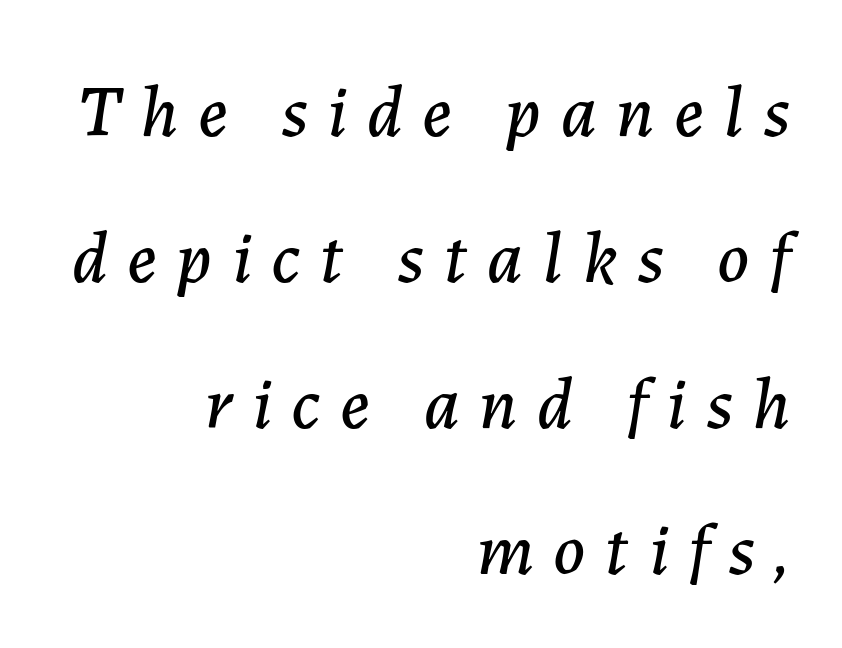
The image shows 73 px text type, italic (leaning right); set right-aligned, loose line spacing (2.0x), unusually wide letter spacing (+0.27 em), not underlined; low stroke contrast and a medium x-height.
